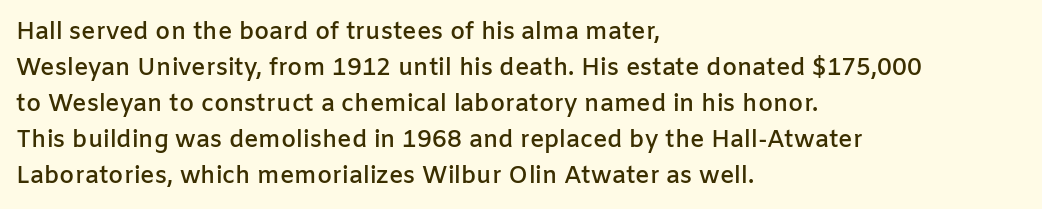
The image shows 24 px text type, upright; set left-aligned, normal line spacing (1.5x), normal letter spacing, not underlined.
